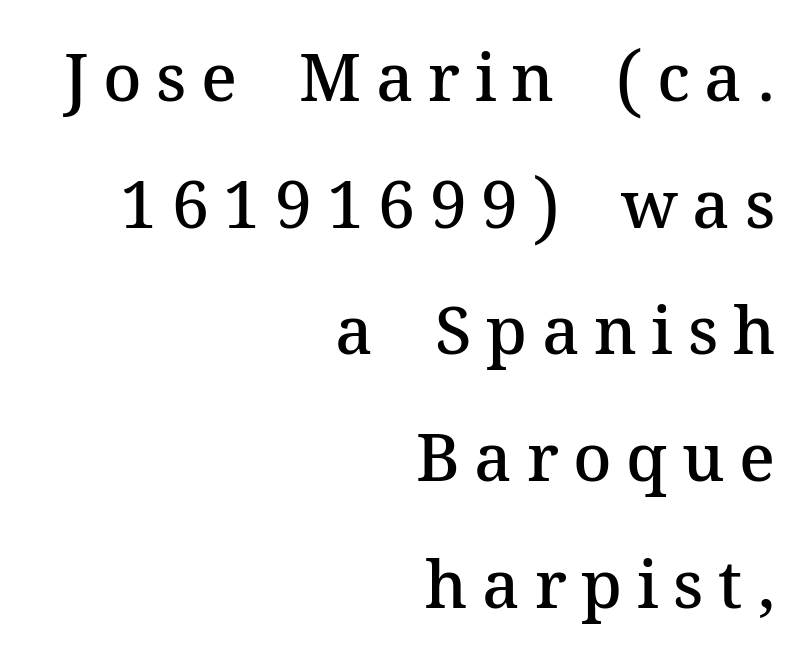
The image shows 66 px semibold serif type, upright; set right-aligned, loose line spacing (1.92x), unusually wide letter spacing (+0.22 em), not underlined; medium stroke contrast and a medium x-height.
